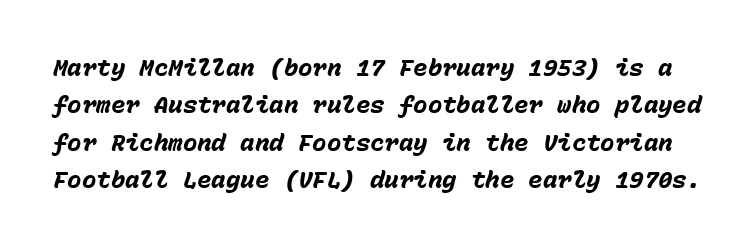
Underlining? Definitely not there. Emphasis by weight is at full strength: bold. Here the glyphs are tracked normally, forming tight word shapes. There's an unmistakable incline to the writing here.
